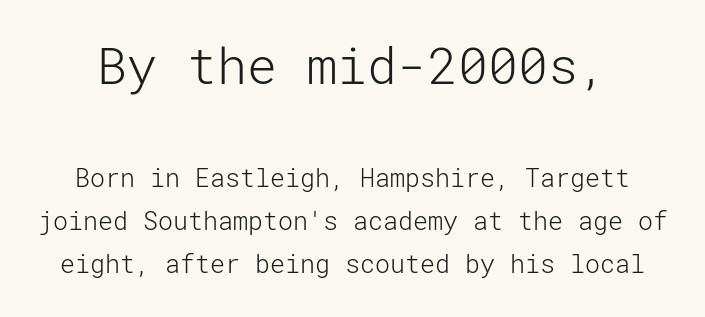
The image shows 50 px light sans-serif type, upright; set line spacing 1.72x, normal letter spacing, not underlined; the first (top) block is 2.0x larger; low stroke contrast and a medium x-height.
